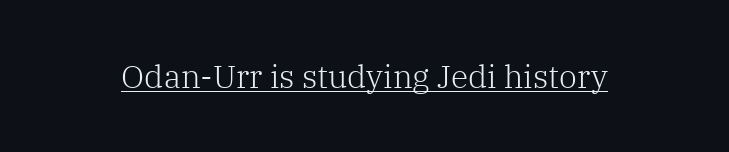
{"serif": "yes", "italic": "no", "bold": "no", "weight": "light", "width": "normal", "stroke_contrast": "low", "x_height": "medium", "monospaced": "no", "underline": "yes", "letter_spacing": "normal", "letter_spacing_em": 0.0, "glyph_px": 32}
